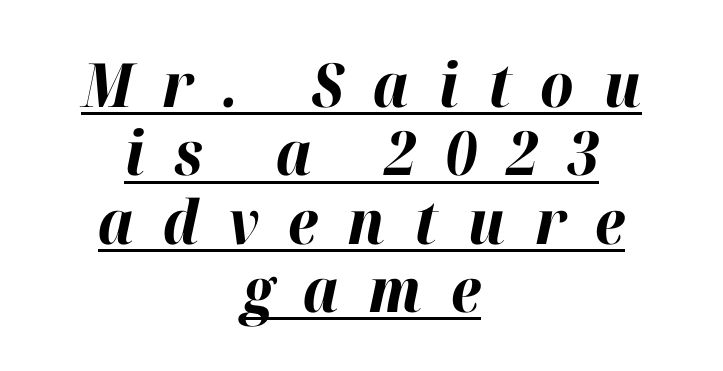
Q: Is the text bold? A: Yes.
Q: Is the text italic (slanted)? A: Yes, it leans right by about 12 degrees.
Q: Is the text underlined? A: Yes.
Q: How is the paragraph aligned? A: Centered.
Q: Is the spacing between letters normal or unusually wide? A: Unusually wide.
Q: Is the spacing between lines tight, normal or loose? A: Tight.
Q: Width (condensed, normal, or wide)? A: Normal.
Q: Stroke contrast? A: High.
Q: x-height? A: Medium.
Q: Monospaced? A: No.
